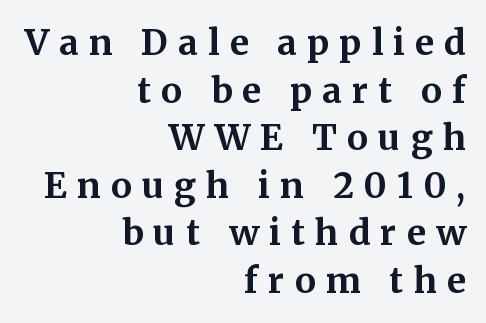
The image shows 35 px bold serif type, upright; set right-aligned, normal line spacing (1.36x), unusually wide letter spacing (+0.29 em), not underlined; medium stroke contrast and a medium x-height.
